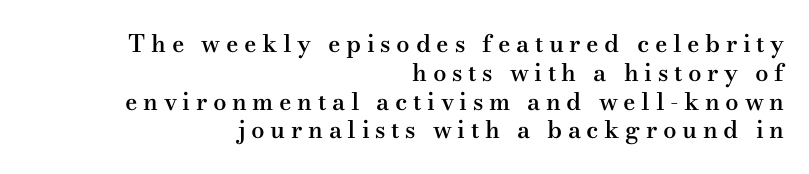
The image shows 24 px text type, upright; set right-aligned, line spacing 1.2x, unusually wide letter spacing (+0.23 em), not underlined.
